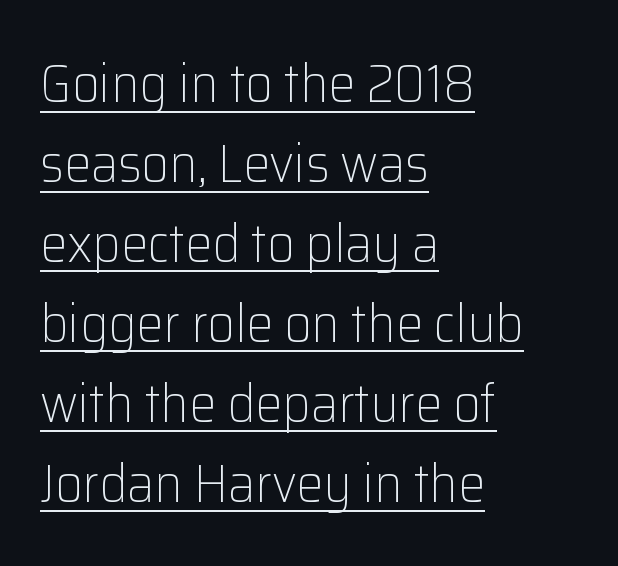
Q: Is the text bold? A: No.
Q: Is the text italic (slanted)? A: No, it is upright.
Q: Is the typeface a serif or a sans-serif typeface? A: Sans-serif.
Q: Is the text underlined? A: Yes.
Q: How is the paragraph aligned? A: Left-aligned.
Q: Is the spacing between letters normal or unusually wide? A: Normal.
Q: Is the spacing between lines tight, normal or loose? A: Normal.
Q: Width (condensed, normal, or wide)? A: Normal.
Q: Stroke contrast? A: Low.
Q: x-height? A: Medium.
Q: Monospaced? A: No.
